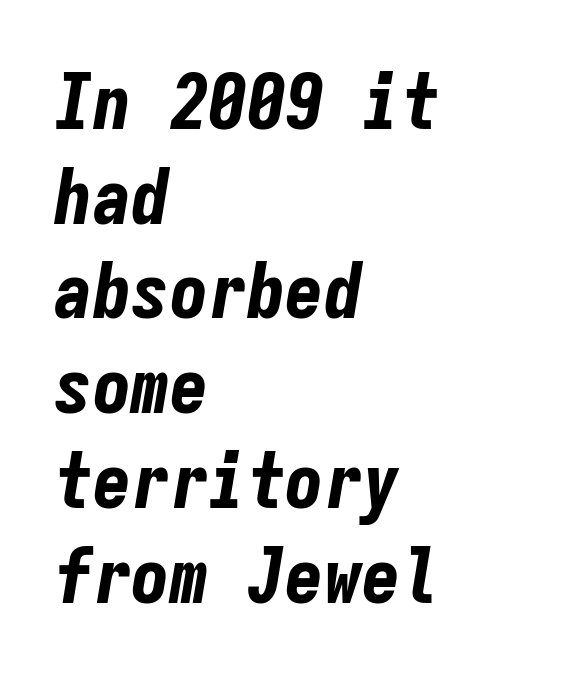
{"italic": "yes", "lean": "right", "slant_degrees": 9, "bold": "yes", "weight": "bold", "width": "condensed", "stroke_contrast": "low", "x_height": "medium", "monospaced": "yes", "underline": "no", "align": "left", "line_spacing_ratio": 1.23, "letter_spacing": "normal", "letter_spacing_em": 0.0, "glyph_px": 77}
